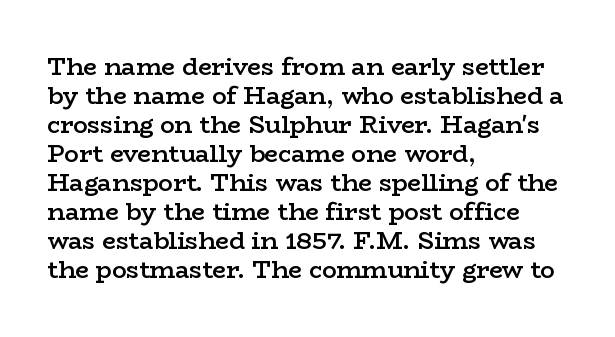
Q: Is the text bold? A: Semi-bold.
Q: Is the text italic (slanted)? A: No, it is upright.
Q: Is the text underlined? A: No.
Q: How is the paragraph aligned? A: Left-aligned.
Q: Is the spacing between letters normal or unusually wide? A: Normal.
